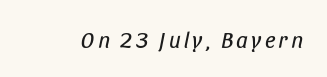
{"italic": "yes", "lean": "right", "slant_degrees": 11, "bold": "no", "underline": "no", "glyph_px": 23}
